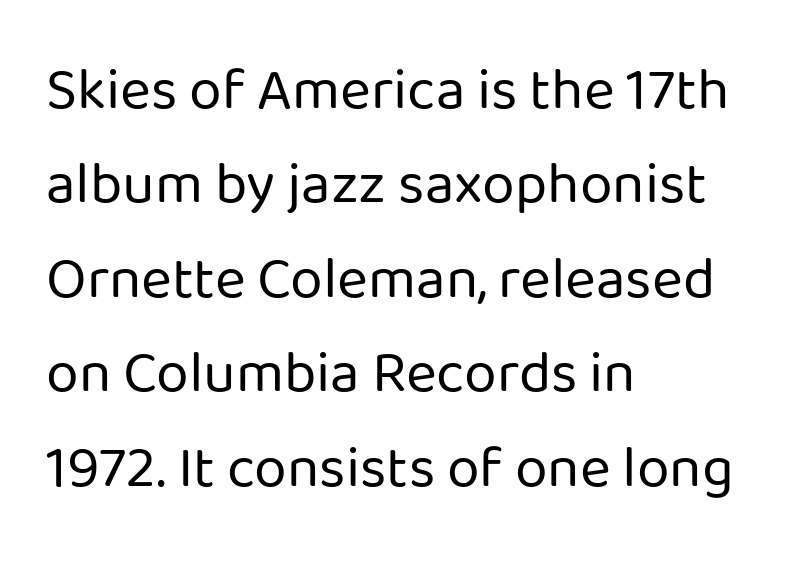
{"serif": "no", "italic": "no", "bold": "no", "weight": "regular", "width": "normal", "stroke_contrast": "low", "x_height": "medium", "monospaced": "no", "underline": "no", "align": "left", "line_spacing": "normal", "line_spacing_ratio": 1.6, "letter_spacing": "normal", "letter_spacing_em": 0.0, "glyph_px": 59}
